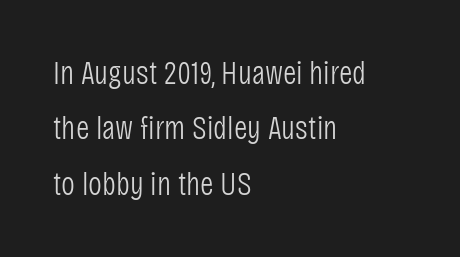
{"serif": "no", "italic": "no", "bold": "no", "weight": "light", "width": "condensed", "stroke_contrast": "low", "x_height": "large", "monospaced": "no", "underline": "no", "align": "left", "line_spacing": "normal", "line_spacing_ratio": 1.68, "letter_spacing": "normal", "letter_spacing_em": 0.0, "glyph_px": 33}
